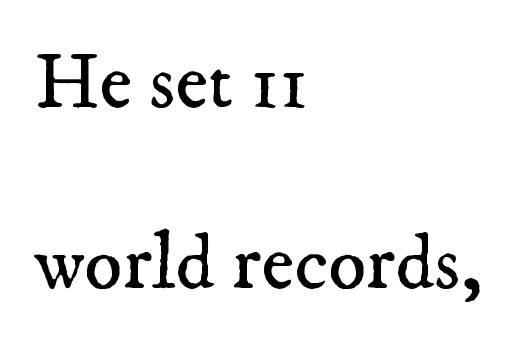
{"serif": "yes", "bold": "no", "weight": "regular", "width": "normal", "stroke_contrast": "low", "x_height": "small", "monospaced": "no", "underline": "no", "align": "left", "line_spacing": "loose", "line_spacing_ratio": 2.29, "letter_spacing": "normal", "letter_spacing_em": 0.0, "glyph_px": 79}
